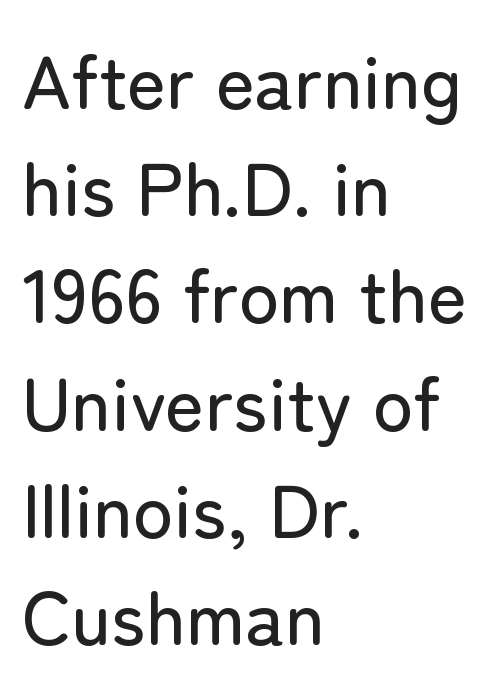
The image shows 75 px sans-serif type, upright; set left-aligned, normal line spacing (1.43x), normal letter spacing, not underlined; low stroke contrast and a medium x-height.
